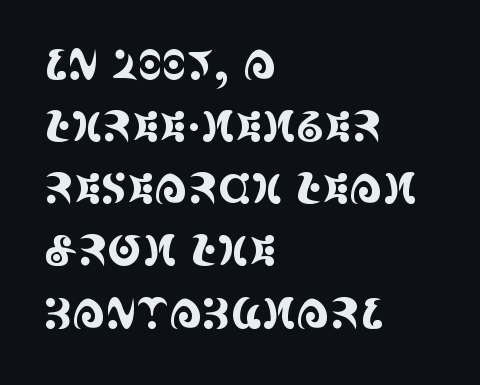
{"serif": "yes", "italic": "no", "width": "condensed", "x_height": "large", "monospaced": "no", "underline": "no", "align": "left", "line_spacing": "normal", "line_spacing_ratio": 1.48, "letter_spacing": "normal", "letter_spacing_em": 0.0, "glyph_px": 42}
